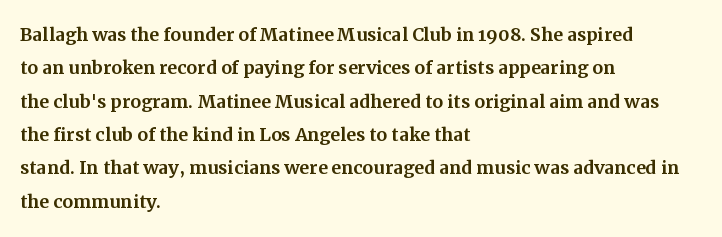
Style check: upright. Bare-footed words on every line. The passage shown has conventional tracking throughout. If you measured baseline to baseline, you'd find a middling distance. A student would call this left alignment; a typographer would say flush left, rag right.
